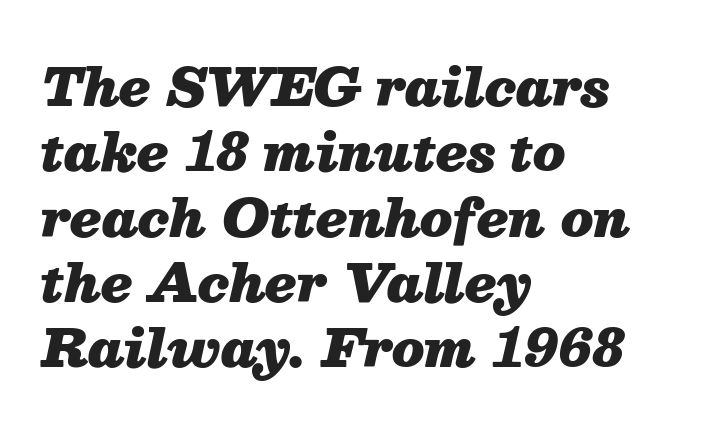
{"italic": "yes", "lean": "right", "slant_degrees": 13, "bold": "yes", "weight": "heavy", "width": "normal", "stroke_contrast": "medium", "x_height": "medium", "monospaced": "no", "underline": "no", "align": "left", "line_spacing": "normal", "line_spacing_ratio": 1.28, "letter_spacing": "normal", "letter_spacing_em": 0.0, "glyph_px": 51}
